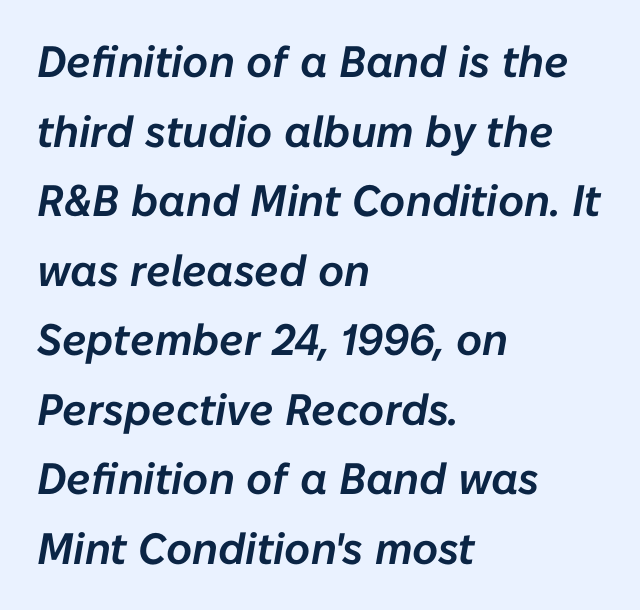
The image shows 44 px text type, italic (leaning right); set left-aligned, normal line spacing (1.58x), normal letter spacing, not underlined; low stroke contrast and a medium x-height.
